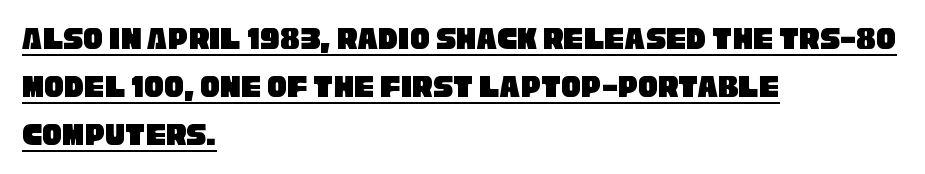
Q: Is the typeface a serif or a sans-serif typeface? A: Sans-serif.
Q: Is the text underlined? A: Yes.
Q: How is the paragraph aligned? A: Left-aligned.
Q: Is the spacing between letters normal or unusually wide? A: Normal.
Q: Is the spacing between lines tight, normal or loose? A: Normal.
Q: Width (condensed, normal, or wide)? A: Condensed.
Q: Stroke contrast? A: Low.
Q: x-height? A: Large.
Q: Monospaced? A: No.
